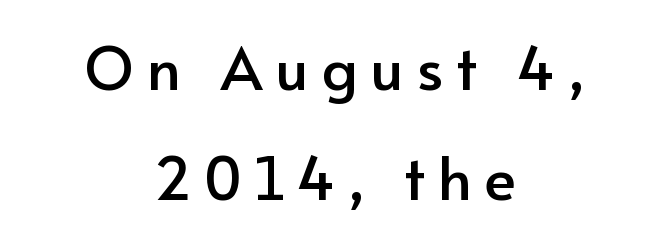
You can tell from the bare stems that sans-serif type was used. The string is rendered with underlining switched off. The rendering inserts visible extra space after every character. The specimen reads as upright at a glance. Compared with a flush-left layout, this one balances lines on the center instead. Varying glyph widths throughout — classic text-font behaviour.
